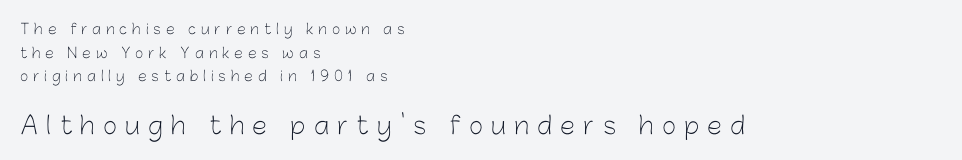
Q: Is the text bold? A: No.
Q: Is the text italic (slanted)? A: No, it is upright.
Q: Is the text underlined? A: No.
Q: How is the paragraph aligned? A: Left-aligned.
Q: Is the spacing between letters normal or unusually wide? A: Unusually wide.
Q: Is the spacing between lines tight, normal or loose? A: Normal.
Q: Which block of text is set in a larger size, the first (top) or the second (bottom)? A: The second (bottom) one.
